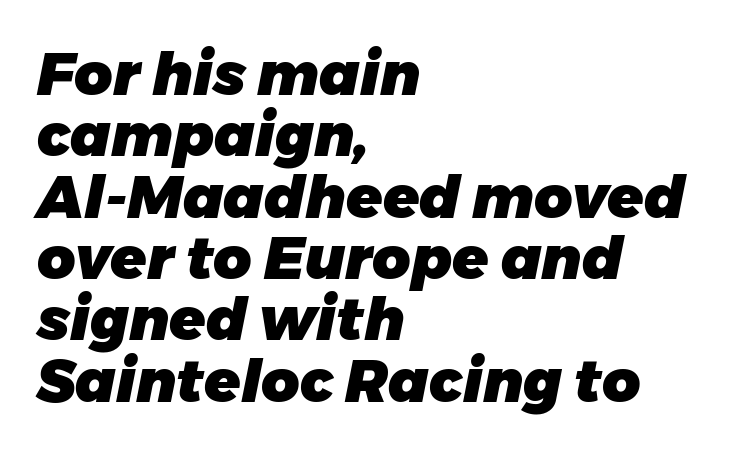
{"italic": "yes", "lean": "right", "slant_degrees": 11, "bold": "yes", "weight": "heavy", "width": "normal", "stroke_contrast": "low", "x_height": "medium", "monospaced": "no", "underline": "no", "align": "left", "line_spacing": "tight", "line_spacing_ratio": 1.04, "letter_spacing": "normal", "letter_spacing_em": 0.0, "glyph_px": 59}
